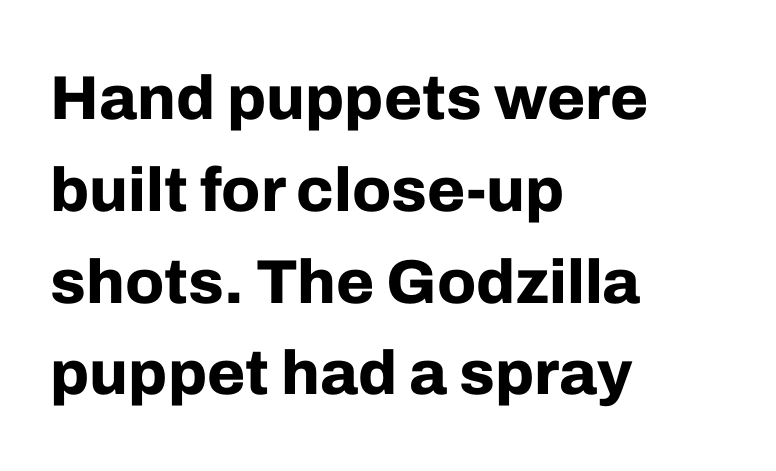
{"serif": "no", "italic": "no", "bold": "yes", "weight": "bold", "width": "normal", "stroke_contrast": "low", "x_height": "medium", "monospaced": "no", "underline": "no", "align": "left", "line_spacing": "normal", "line_spacing_ratio": 1.48, "letter_spacing": "normal", "letter_spacing_em": 0.0, "glyph_px": 62}
